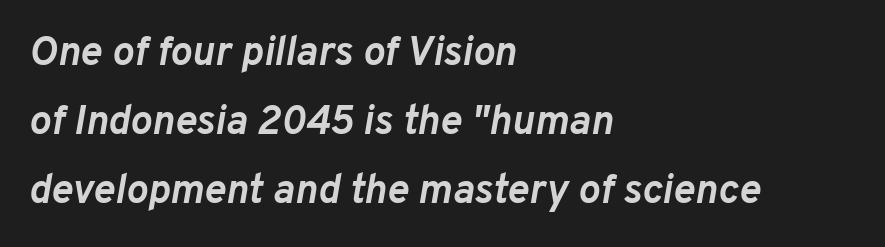
Nobody touched the tracking dial on this one. Whoever set this chose a conventional vertical rhythm. Proportional: the letters do not fall into vertical columns. If you drew a line through each stem, it would be angled. Descenders hang freely into open space. A dark, heavy texture on the line: the type is bold.
